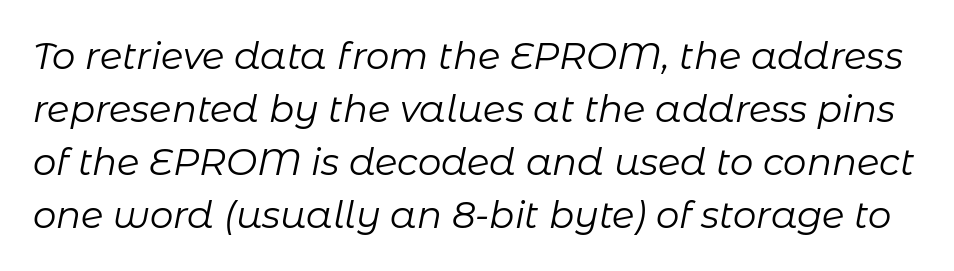
{"italic": "yes", "lean": "right", "slant_degrees": 11, "bold": "no", "weight": "regular", "width": "normal", "stroke_contrast": "low", "x_height": "medium", "monospaced": "no", "underline": "no", "line_spacing": "normal", "line_spacing_ratio": 1.43, "letter_spacing": "normal", "letter_spacing_em": 0.0, "glyph_px": 37}
